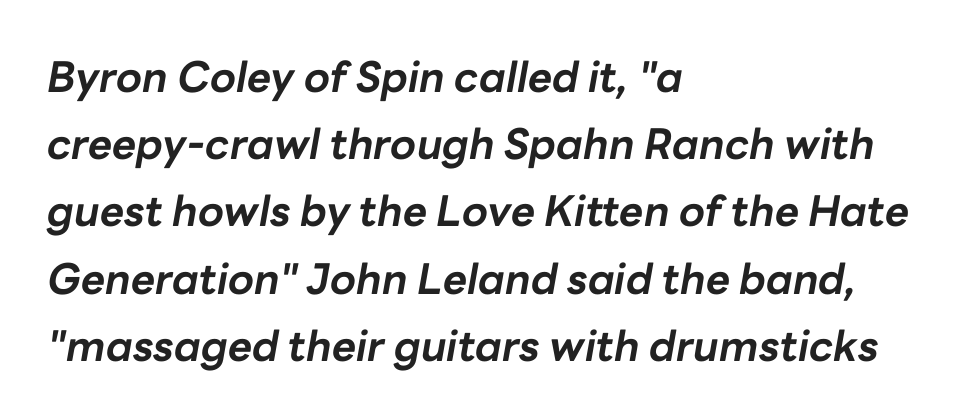
The image shows 42 px bold type, italic (leaning right); set left-aligned, normal line spacing (1.6x), normal letter spacing, not underlined; low stroke contrast and a medium x-height.
